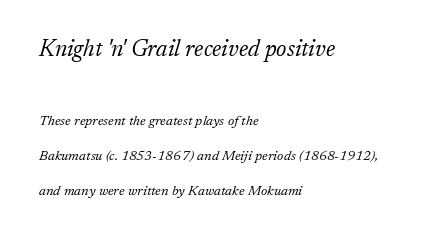
The image shows 23 px text type, italic (leaning right); set left-aligned, loose line spacing (2.48x), normal letter spacing, not underlined; the first (top) block is 1.64x larger.
